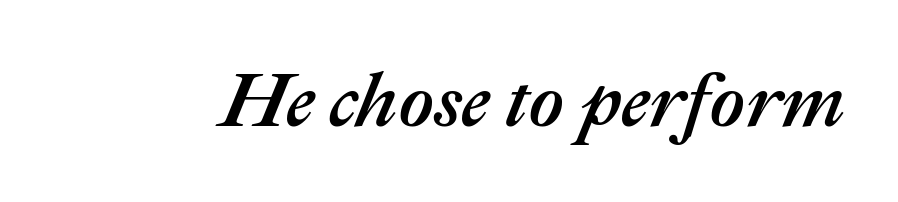
{"italic": "yes", "lean": "right", "slant_degrees": 22, "width": "normal", "stroke_contrast": "medium", "x_height": "medium", "monospaced": "no", "underline": "no", "letter_spacing": "normal", "letter_spacing_em": 0.0, "glyph_px": 77}
